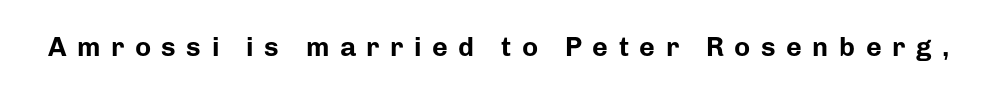
The image shows 27 px bold type, upright; set unusually wide letter spacing (+0.39 em), not underlined.
